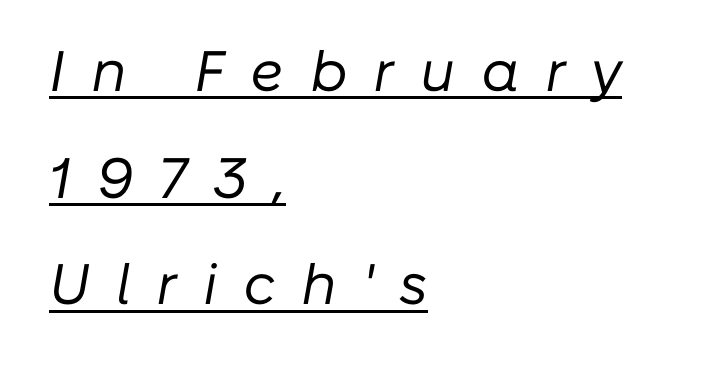
{"italic": "yes", "lean": "right", "slant_degrees": 10, "bold": "no", "weight": "regular", "width": "normal", "stroke_contrast": "low", "x_height": "medium", "monospaced": "no", "underline": "yes", "align": "left", "line_spacing_ratio": 1.87, "letter_spacing": "wide", "letter_spacing_em": 0.45, "glyph_px": 57}
